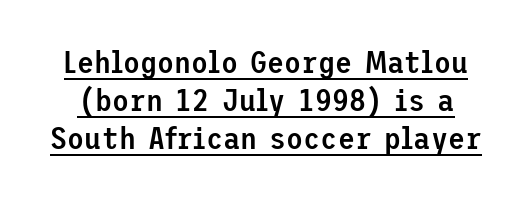
The horizontal fit of the characters is conventional and even. Nothing sits at the stroke ends, so this counts as sans-serif. Underlined type. You can tell it's not italic because the verticals are truly vertical. Students, this is semibold: more ink than regular, less than bold.
